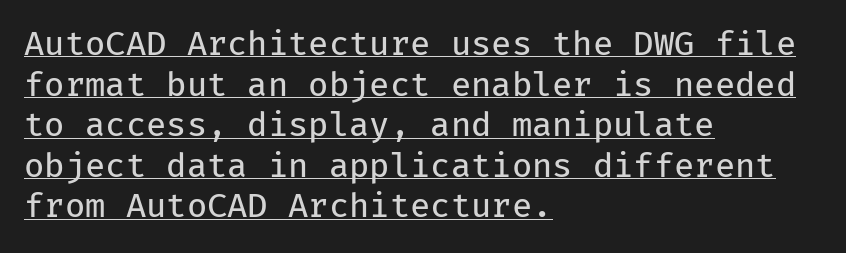
{"serif": "no", "italic": "no", "bold": "no", "weight": "regular", "width": "normal", "stroke_contrast": "low", "x_height": "medium", "monospaced": "yes", "underline": "yes", "align": "left", "line_spacing_ratio": 1.23, "letter_spacing": "normal", "letter_spacing_em": 0.0, "glyph_px": 33}
